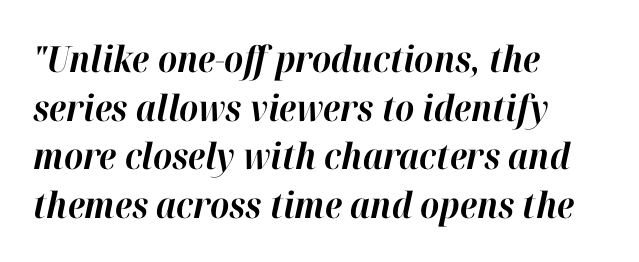
Do the characters align in a grid? No, the font is proportional. One glance says typical: line gaps are just what's usual. Lines of text with bare space underneath. Does the lettering tilt? It does — this is italic.
